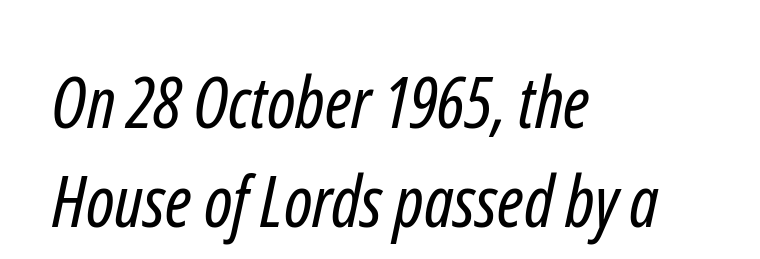
Q: Is the text bold? A: No.
Q: Is the typeface a serif or a sans-serif typeface? A: Sans-serif.
Q: Is the text underlined? A: No.
Q: How is the paragraph aligned? A: Left-aligned.
Q: Is the spacing between letters normal or unusually wide? A: Normal.
Q: Is the spacing between lines tight, normal or loose? A: Normal.
Q: Width (condensed, normal, or wide)? A: Condensed.
Q: Stroke contrast? A: Low.
Q: x-height? A: Medium.
Q: Monospaced? A: No.
